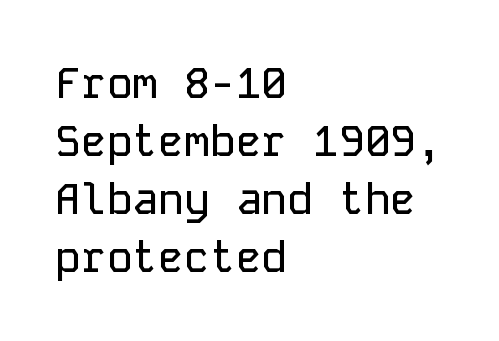
Q: Is the text italic (slanted)? A: No, it is upright.
Q: Is the typeface a serif or a sans-serif typeface? A: Sans-serif.
Q: Is the text underlined? A: No.
Q: How is the paragraph aligned? A: Left-aligned.
Q: Is the spacing between letters normal or unusually wide? A: Normal.
Q: Is the spacing between lines tight, normal or loose? A: Normal.
Q: Width (condensed, normal, or wide)? A: Normal.
Q: Stroke contrast? A: Low.
Q: x-height? A: Medium.
Q: Monospaced? A: Yes.
